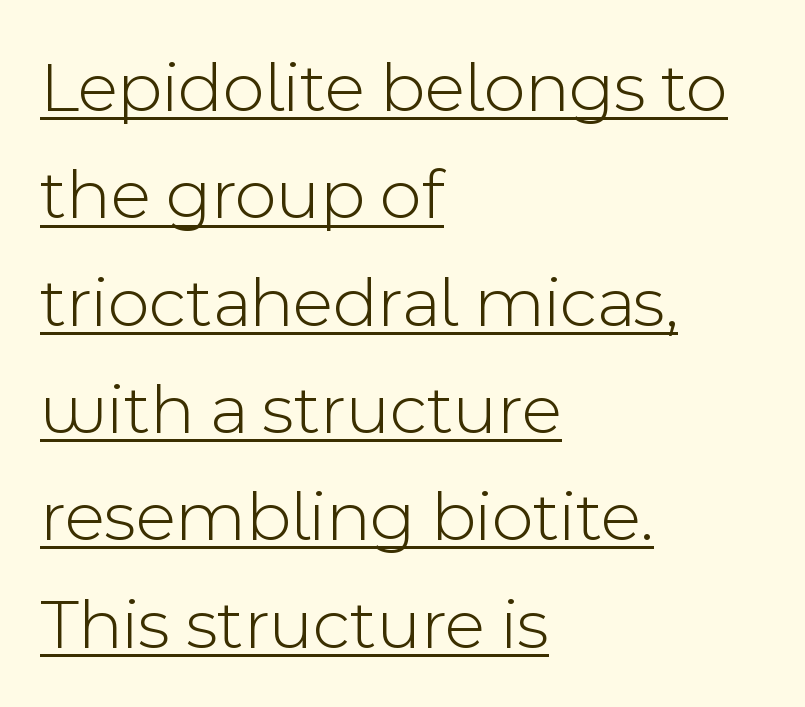
This sample uses plain, unmodified letter spacing. Here the designer chose a conventional face with non-uniform glyph widths. Does the lettering tilt? It doesn't — this is upright. The face used here appears with an underline applied.
